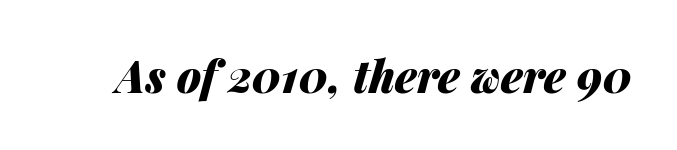
{"italic": "yes", "lean": "right", "slant_degrees": 14, "bold": "yes", "weight": "heavy", "width": "normal", "stroke_contrast": "medium", "x_height": "medium", "monospaced": "no", "underline": "no", "letter_spacing": "normal", "letter_spacing_em": 0.0, "glyph_px": 44}
